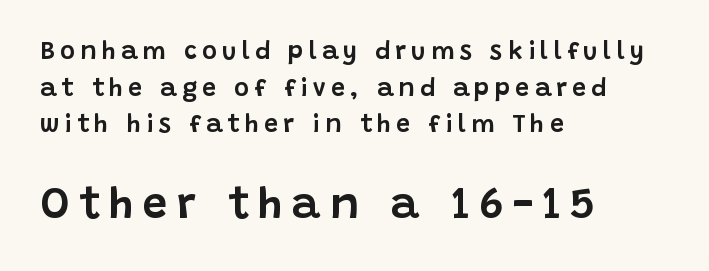
These lines sit exactly where default settings would place them. Is this a fixed-width face? No — the glyphs have proportional, varying widths. A typesetter would call this heavily tracked-out type. The later block is typeset at a bigger size than the earlier block.
